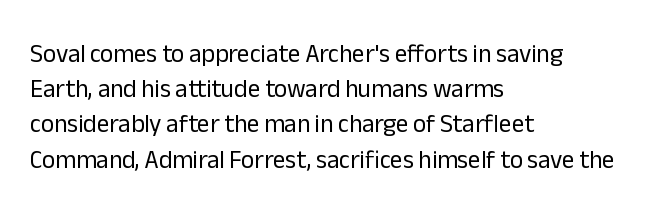
{"italic": "no", "bold": "no", "underline": "no", "align": "left", "line_spacing": "normal", "line_spacing_ratio": 1.41, "letter_spacing": "normal", "letter_spacing_em": 0.0, "glyph_px": 25}
